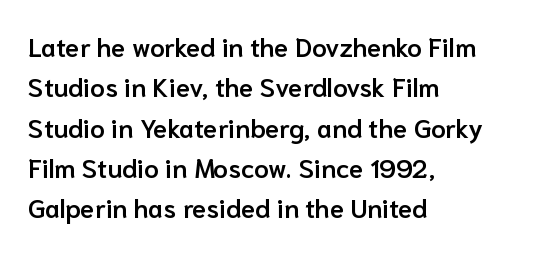
{"italic": "no", "bold": "semi", "underline": "no", "align": "left", "line_spacing": "normal", "line_spacing_ratio": 1.55, "letter_spacing": "normal", "letter_spacing_em": 0.0, "glyph_px": 26}
